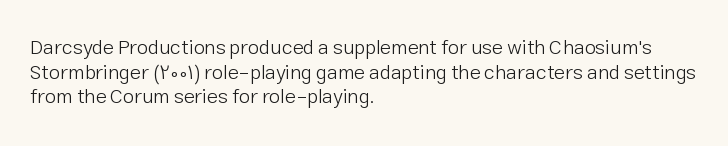
{"italic": "no", "bold": "no", "underline": "no", "align": "left", "line_spacing_ratio": 1.23, "letter_spacing": "normal", "letter_spacing_em": 0.0, "glyph_px": 20}
